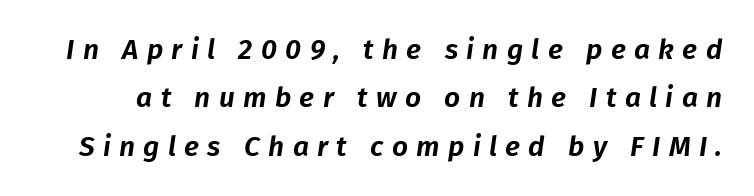
Q: Is the text italic (slanted)? A: Yes, it leans right by about 8 degrees.
Q: Is the text underlined? A: No.
Q: Is the spacing between letters normal or unusually wide? A: Unusually wide.
Q: Width (condensed, normal, or wide)? A: Normal.
Q: Stroke contrast? A: Low.
Q: x-height? A: Medium.
Q: Monospaced? A: No.
